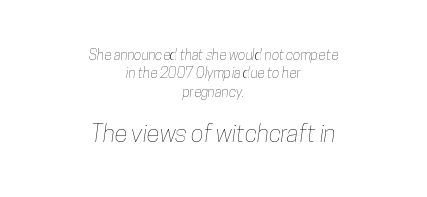
Q: Is the text underlined? A: No.
Q: How is the paragraph aligned? A: Centered.
Q: Is the spacing between letters normal or unusually wide? A: Normal.
Q: Is the spacing between lines tight, normal or loose? A: Normal.
Q: Which block of text is set in a larger size, the first (top) or the second (bottom)? A: The second (bottom) one.
